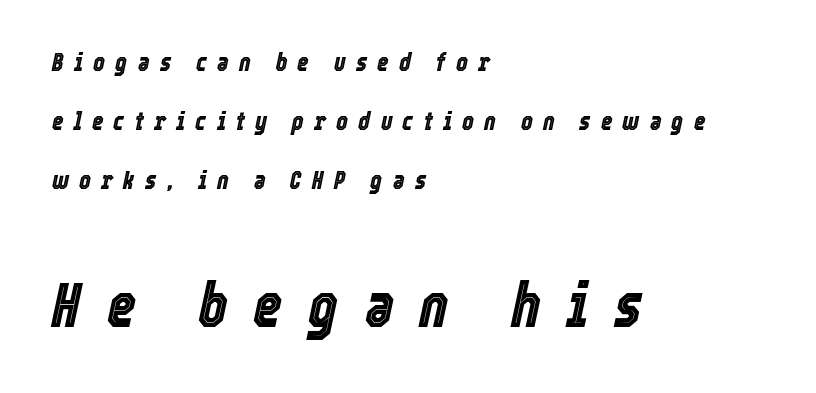
The image shows 63 px condensed type, italic (leaning right); set left-aligned, loose line spacing (2.36x), unusually wide letter spacing (+0.4 em), not underlined; the second (bottom) block is 2.52x larger; a medium x-height.
